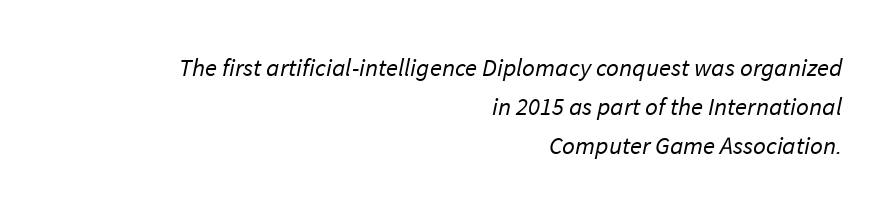
Q: Is the text bold? A: No.
Q: Is the text underlined? A: No.
Q: How is the paragraph aligned? A: Right-aligned.
Q: Is the spacing between letters normal or unusually wide? A: Normal.
Q: Is the spacing between lines tight, normal or loose? A: Normal.
